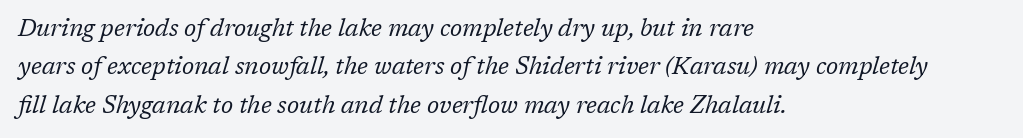
Q: Is the text bold? A: No.
Q: Is the text italic (slanted)? A: Yes, it leans right by about 17 degrees.
Q: Is the text underlined? A: No.
Q: How is the paragraph aligned? A: Left-aligned.
Q: Is the spacing between letters normal or unusually wide? A: Normal.
Q: Is the spacing between lines tight, normal or loose? A: Normal.
